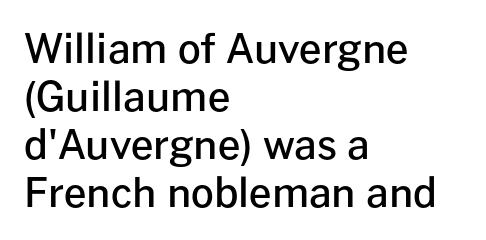
The image shows 40 px semibold sans-serif type, upright; set left-aligned, line spacing 1.2x, normal letter spacing, not underlined; low stroke contrast and a medium x-height.
